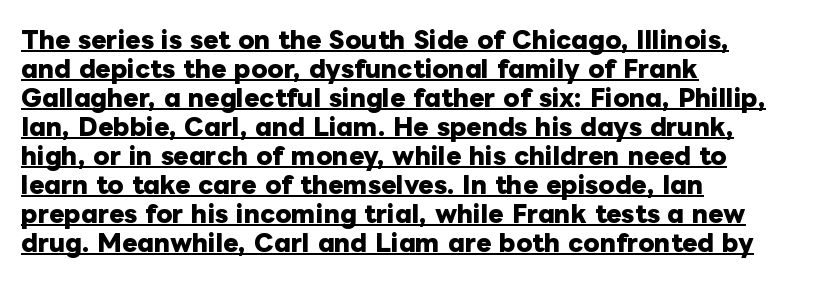
As a designer I'd log this as weight 700, bold. The paragraph has a hard left edge and a soft right edge. Tracking here is standard; glyphs follow each other at the usual distance. Posture: straight, roman, zero tilt. Baseline-to-baseline distance is the conventional proportion of letter height.
